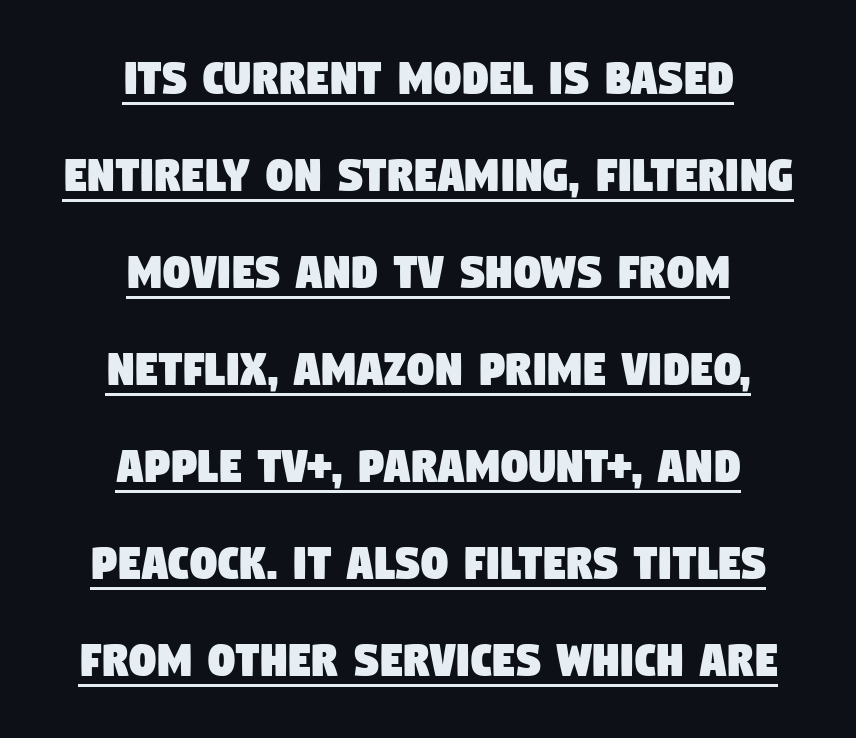
The image shows 53 px condensed sans-serif type; set centered, line spacing 1.83x, normal letter spacing, underlined; low stroke contrast and a large x-height.
